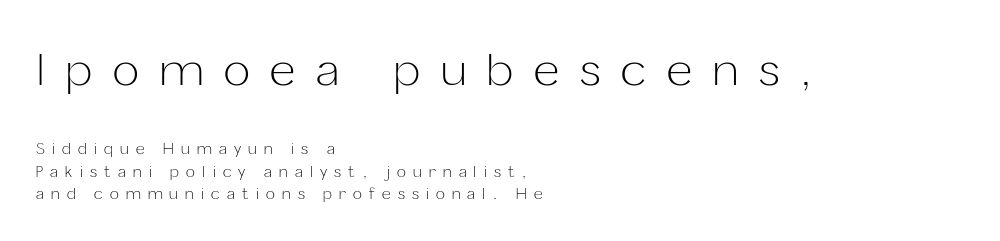
You could not count columns in this text — the font is proportionally spaced. The rendering shrinks the type as you move from the upper chunk to the lower. Counters stay open thanks to moderate or lighter strokes. The rows are spaced the way most documents space them.
